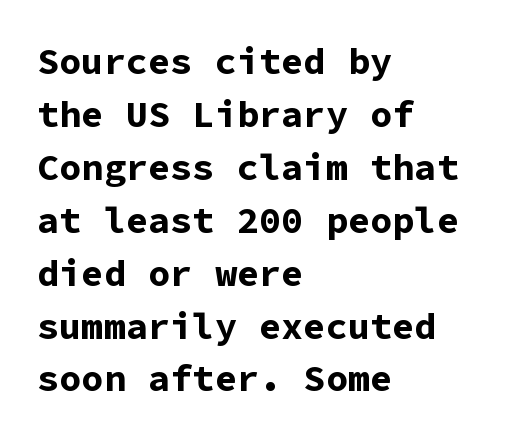
{"serif": "no", "italic": "no", "bold": "yes", "weight": "bold", "width": "normal", "stroke_contrast": "low", "x_height": "medium", "monospaced": "yes", "underline": "no", "align": "left", "line_spacing": "normal", "line_spacing_ratio": 1.43, "letter_spacing": "normal", "letter_spacing_em": 0.0, "glyph_px": 37}
